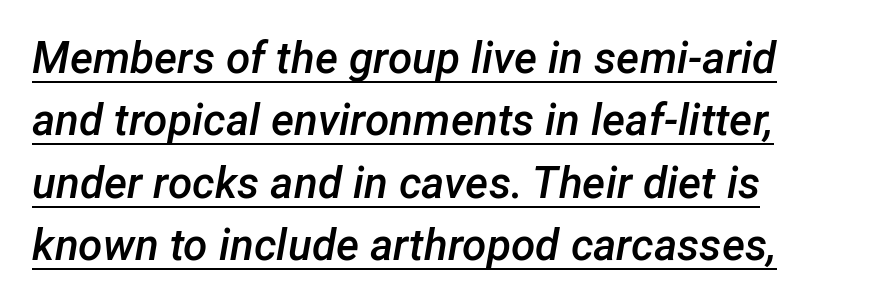
Q: Is the text bold? A: Semi-bold.
Q: Is the text italic (slanted)? A: Yes, it leans right by about 12 degrees.
Q: Is the text underlined? A: Yes.
Q: How is the paragraph aligned? A: Left-aligned.
Q: Is the spacing between letters normal or unusually wide? A: Normal.
Q: Is the spacing between lines tight, normal or loose? A: Normal.
Q: Width (condensed, normal, or wide)? A: Normal.
Q: Stroke contrast? A: Low.
Q: x-height? A: Medium.
Q: Monospaced? A: No.
